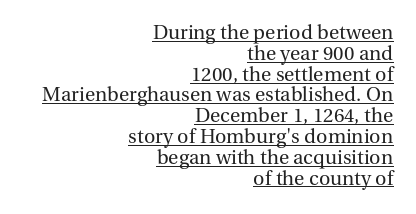
The setting favours the right margin, as signatures and pull-quotes sometimes do. In terms of posture, this sample is upright. Is there much room between lines? No — they nearly touch. The letters look calm and open, with moderate or lighter stems. Notice how a bar underscores the lettering throughout. The passage shown has conventional tracking throughout.
